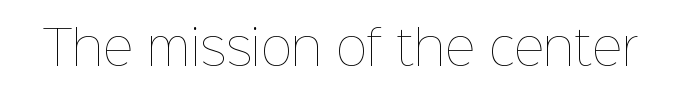
{"italic": "no", "bold": "no", "weight": "thin", "width": "normal", "stroke_contrast": "low", "x_height": "medium", "monospaced": "no", "underline": "no", "letter_spacing": "normal", "letter_spacing_em": 0.0, "glyph_px": 47}
